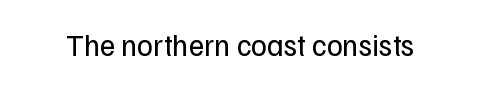
Q: Is the text bold? A: No.
Q: Is the text italic (slanted)? A: No, it is upright.
Q: Is the typeface a serif or a sans-serif typeface? A: Sans-serif.
Q: Is the text underlined? A: No.
Q: Is the spacing between letters normal or unusually wide? A: Normal.
Q: Width (condensed, normal, or wide)? A: Normal.
Q: Stroke contrast? A: Low.
Q: x-height? A: Medium.
Q: Monospaced? A: No.
